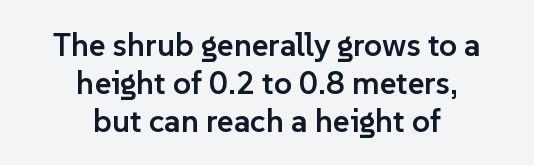
You could not count columns in this text — the font is proportionally spaced. The zone under the glyphs is completely vacant. Look at the tracking — it's just the regular setting, nothing added. The designer went with a sans here, leaving each stem footless.
